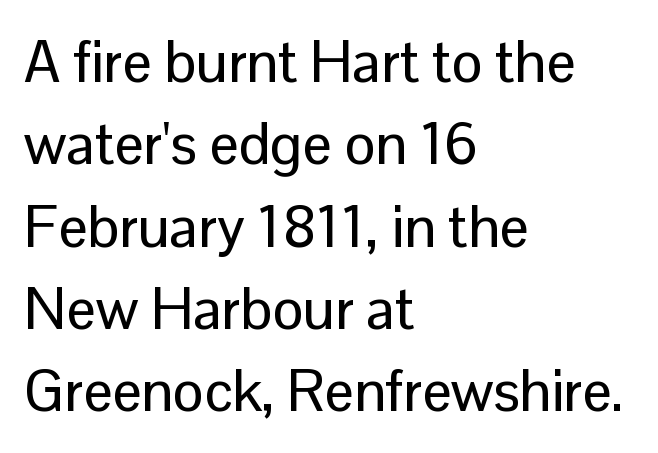
Q: Is the text italic (slanted)? A: No, it is upright.
Q: Is the typeface a serif or a sans-serif typeface? A: Sans-serif.
Q: Is the text underlined? A: No.
Q: How is the paragraph aligned? A: Left-aligned.
Q: Is the spacing between letters normal or unusually wide? A: Normal.
Q: Is the spacing between lines tight, normal or loose? A: Normal.
Q: Width (condensed, normal, or wide)? A: Normal.
Q: Stroke contrast? A: Low.
Q: x-height? A: Medium.
Q: Monospaced? A: No.
